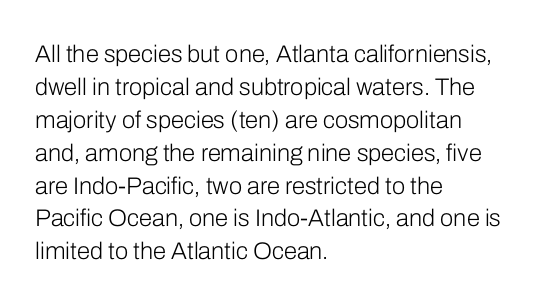
The image shows 24 px text type, upright; set left-aligned, normal line spacing (1.37x), normal letter spacing, not underlined.
